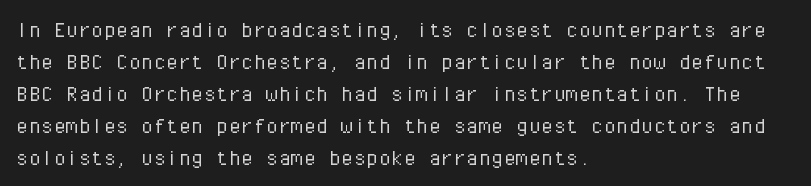
{"italic": "no", "bold": "no", "underline": "no", "align": "left", "line_spacing": "normal", "line_spacing_ratio": 1.28, "letter_spacing": "normal", "letter_spacing_em": 0.0, "glyph_px": 25}
